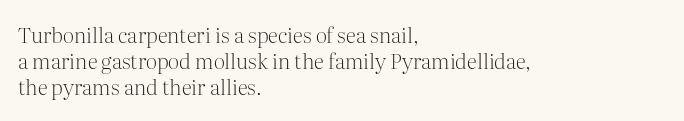
The image shows 21 px text type, upright; set left-aligned, line spacing 1.24x, normal letter spacing, not underlined.
